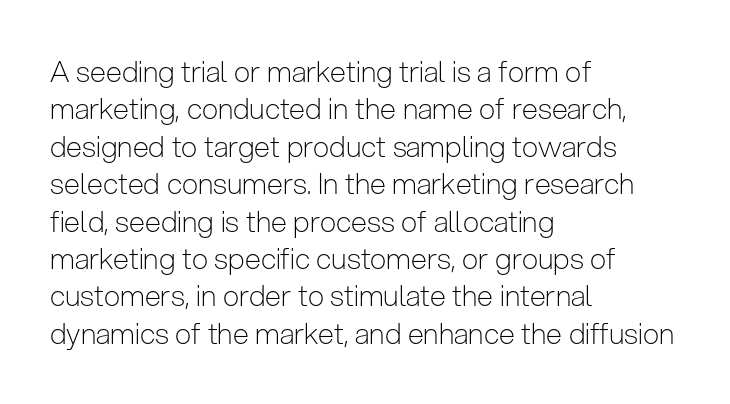
{"serif": "no", "italic": "no", "bold": "no", "weight": "light", "width": "condensed", "stroke_contrast": "low", "x_height": "medium", "monospaced": "no", "underline": "no", "align": "left", "line_spacing": "normal", "line_spacing_ratio": 1.29, "letter_spacing": "normal", "letter_spacing_em": 0.0, "glyph_px": 29}
